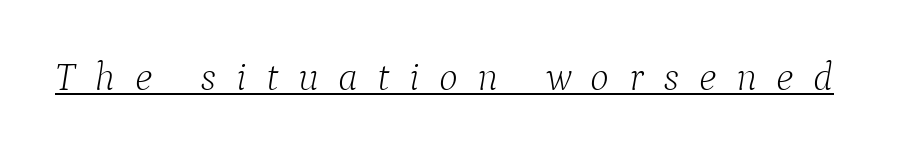
Q: Is the text bold? A: No.
Q: Is the text italic (slanted)? A: Yes, it leans right by about 9 degrees.
Q: Is the typeface a serif or a sans-serif typeface? A: Serif.
Q: Is the text underlined? A: Yes.
Q: Is the spacing between letters normal or unusually wide? A: Unusually wide.
Q: Width (condensed, normal, or wide)? A: Normal.
Q: Stroke contrast? A: Low.
Q: x-height? A: Medium.
Q: Monospaced? A: No.
